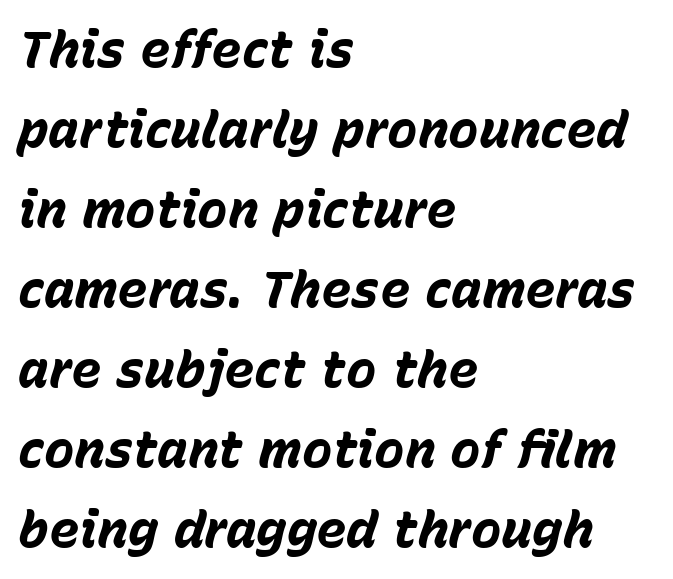
Q: Is the text bold? A: Yes.
Q: Is the text italic (slanted)? A: Yes, it leans right by about 15 degrees.
Q: Is the text underlined? A: No.
Q: How is the paragraph aligned? A: Left-aligned.
Q: Is the spacing between letters normal or unusually wide? A: Normal.
Q: Is the spacing between lines tight, normal or loose? A: Normal.
Q: Width (condensed, normal, or wide)? A: Normal.
Q: Stroke contrast? A: Low.
Q: x-height? A: Medium.
Q: Monospaced? A: No.
